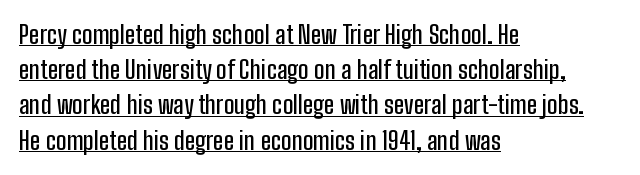
The image shows 25 px text type, upright; set left-aligned, normal line spacing (1.41x), normal letter spacing, underlined.
